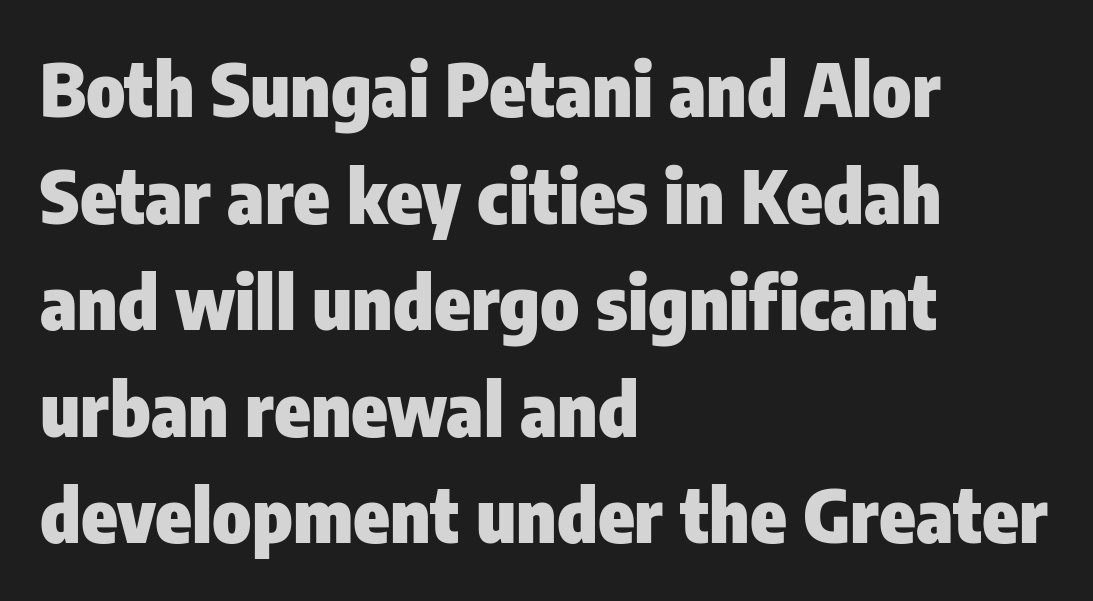
{"serif": "no", "italic": "no", "bold": "yes", "weight": "heavy", "width": "condensed", "stroke_contrast": "low", "x_height": "medium", "monospaced": "no", "underline": "no", "align": "left", "line_spacing": "normal", "line_spacing_ratio": 1.44, "letter_spacing": "normal", "letter_spacing_em": 0.0, "glyph_px": 74}
